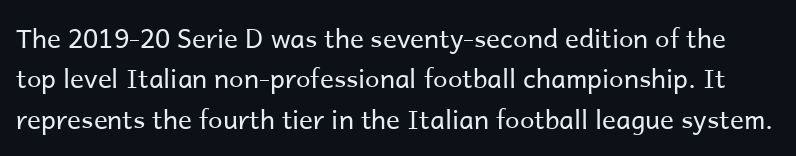
{"italic": "no", "bold": "no", "underline": "no", "line_spacing": "normal", "line_spacing_ratio": 1.55, "letter_spacing": "normal", "letter_spacing_em": 0.0, "glyph_px": 26}
